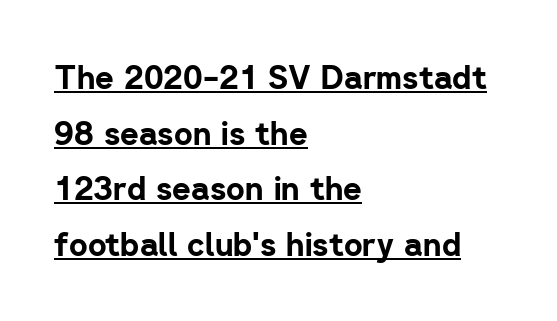
The image shows 32 px bold sans-serif type, upright; set left-aligned, line spacing 1.74x, normal letter spacing, underlined; low stroke contrast and a medium x-height.
